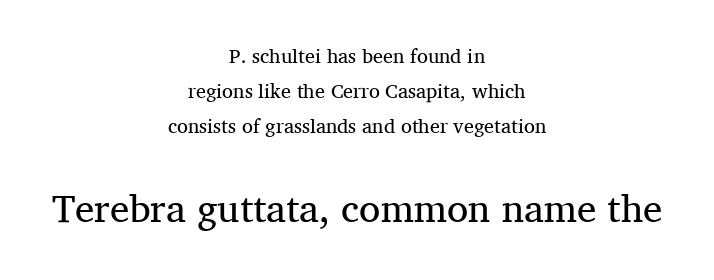
{"serif": "yes", "italic": "no", "bold": "no", "weight": "regular", "width": "normal", "stroke_contrast": "medium", "x_height": "medium", "monospaced": "no", "underline": "no", "align": "center", "line_spacing_ratio": 1.75, "letter_spacing": "normal", "letter_spacing_em": 0.0, "larger_block": "second", "size_ratio": 1.95, "glyph_px": 39}
